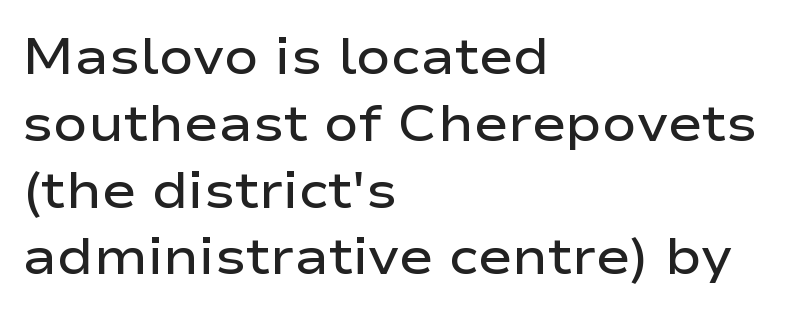
Firm but not heavy-handed strokes: this text is semibold. A roman cut, with each character standing at attention. Letter spacing: default. Caption: multi-line text, flush left, ragged right. The rows are spaced the way most documents space them.
